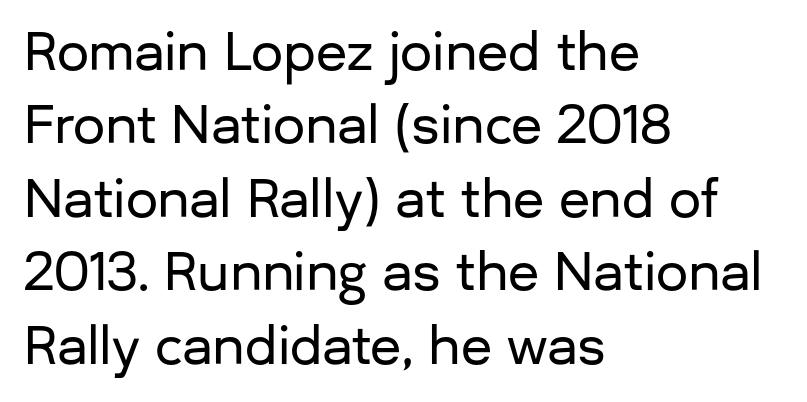
Q: Is the text italic (slanted)? A: No, it is upright.
Q: Is the typeface a serif or a sans-serif typeface? A: Sans-serif.
Q: Is the text underlined? A: No.
Q: How is the paragraph aligned? A: Left-aligned.
Q: Is the spacing between letters normal or unusually wide? A: Normal.
Q: Is the spacing between lines tight, normal or loose? A: Normal.
Q: Width (condensed, normal, or wide)? A: Normal.
Q: Stroke contrast? A: Low.
Q: x-height? A: Medium.
Q: Monospaced? A: No.
